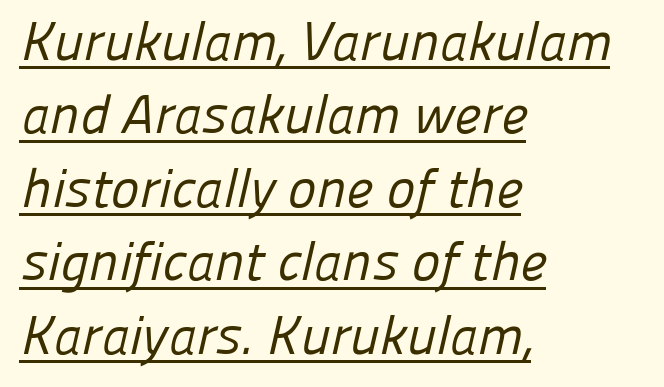
{"serif": "no", "bold": "no", "weight": "regular", "width": "normal", "stroke_contrast": "low", "x_height": "medium", "monospaced": "no", "underline": "yes", "align": "left", "line_spacing": "normal", "line_spacing_ratio": 1.36, "letter_spacing": "normal", "letter_spacing_em": 0.0, "glyph_px": 54}
